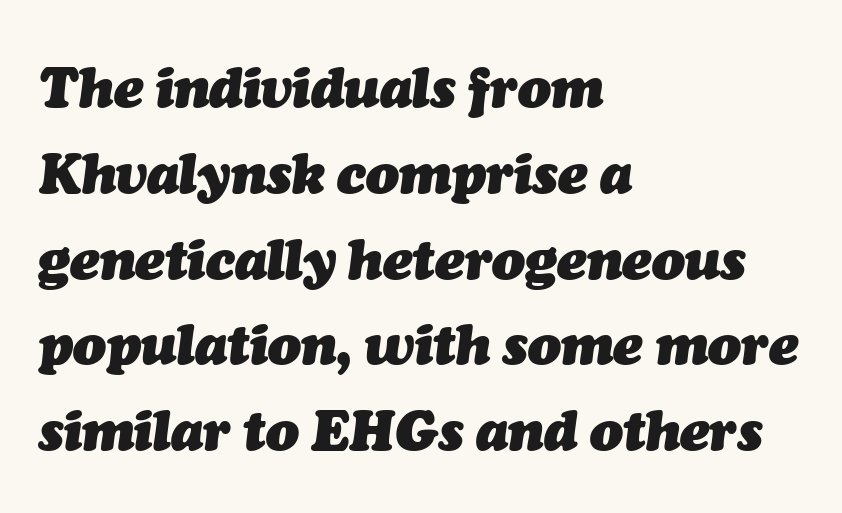
{"italic": "yes", "lean": "right", "slant_degrees": 7, "bold": "yes", "weight": "heavy", "width": "normal", "stroke_contrast": "medium", "x_height": "medium", "monospaced": "no", "underline": "no", "align": "left", "line_spacing": "normal", "line_spacing_ratio": 1.56, "letter_spacing": "normal", "letter_spacing_em": 0.0, "glyph_px": 55}
